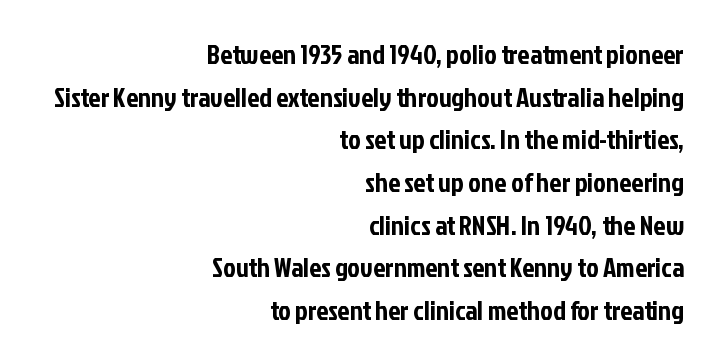
Q: Is the text italic (slanted)? A: No, it is upright.
Q: Is the text underlined? A: No.
Q: How is the paragraph aligned? A: Right-aligned.
Q: Is the spacing between letters normal or unusually wide? A: Normal.
Q: Is the spacing between lines tight, normal or loose? A: Normal.
